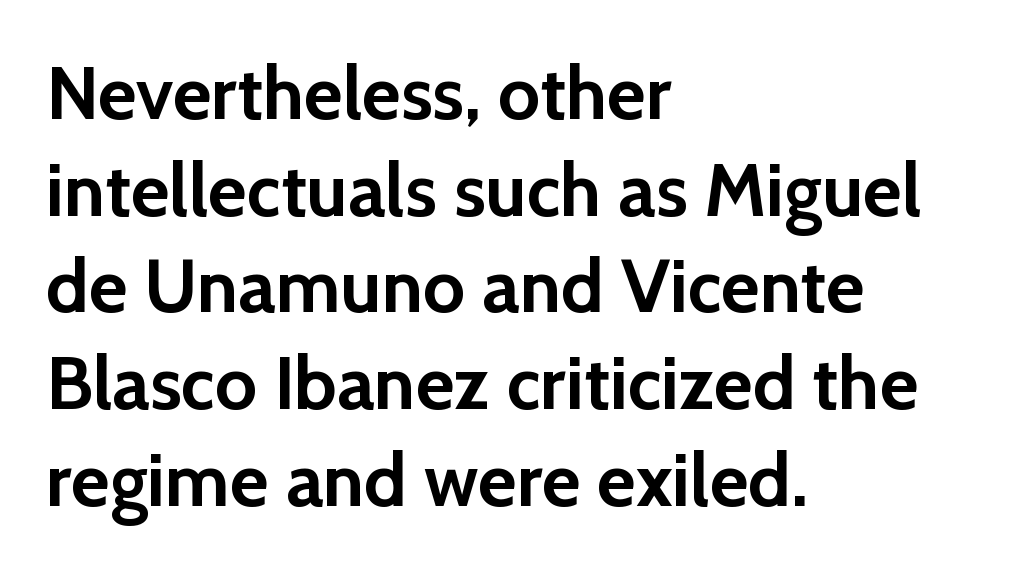
Check the space under the baseline: it is left empty. The lines are quadded left. A full-strength bold gives these letters their thick strokes. Does the leading feel generous? No, just average. Is there any slant? The stems are plumb. You could not count columns in this text — the font is proportionally spaced.
